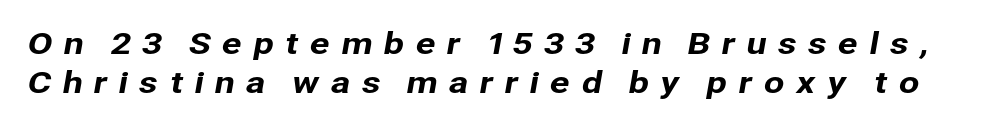
Each letter's strokes conclude bluntly, with no projecting serifs. How would I describe the line gaps? Plain and ordinary. These lines have a slow, spaced-out rhythm from letter to letter. These lines are rendered in a variable-pitch font. Lines of text with bare space underneath.
